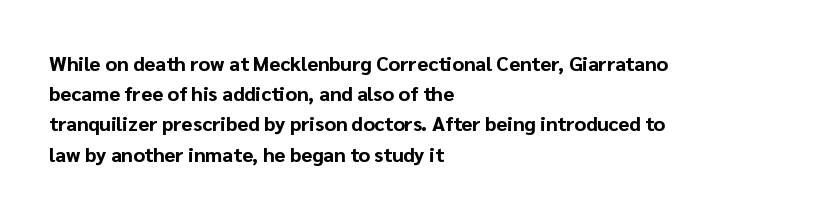
{"italic": "no", "bold": "yes", "underline": "no", "align": "left", "line_spacing": "normal", "line_spacing_ratio": 1.51, "letter_spacing": "normal", "letter_spacing_em": 0.0, "glyph_px": 20}
